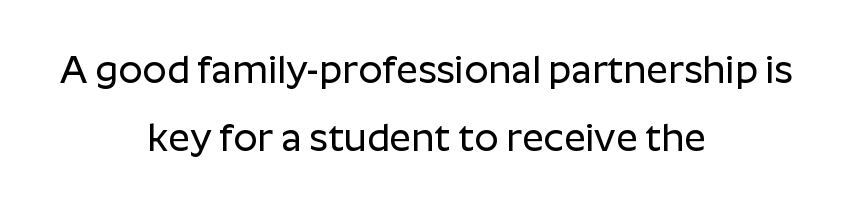
This sample is center-justified, so both line endings float freely. A typesetter would call this zero additional tracking. The passage shown is typeset with a sans-serif family. No word sits above an underline.
